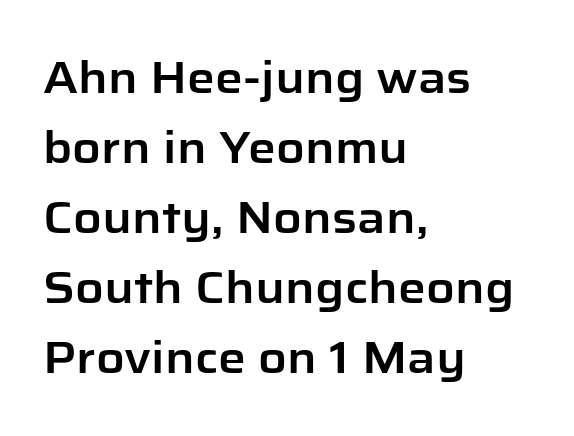
Glance below the letters and you will spot only blank space. A typesetter would call this proportional, since set widths differ per character. Interline gaps are of average width in this sample. Layout note: lines flush left.
